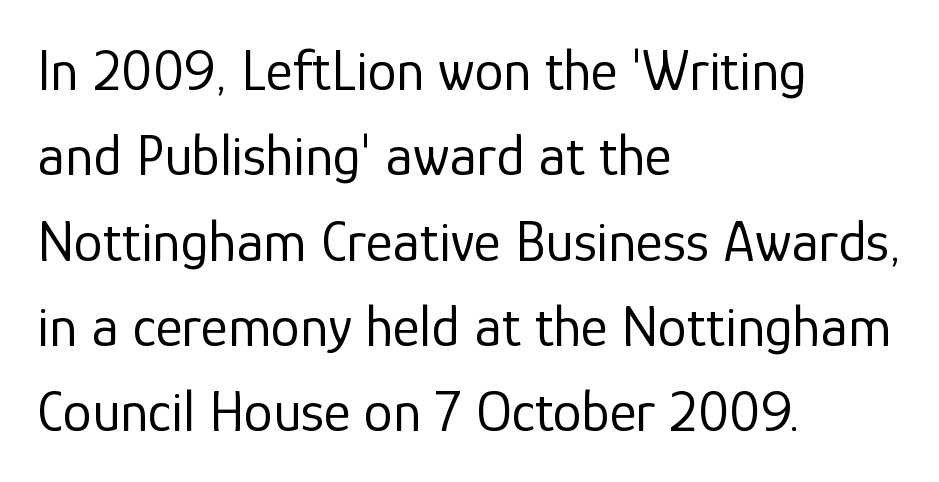
{"serif": "no", "italic": "no", "bold": "no", "weight": "regular", "width": "normal", "stroke_contrast": "low", "x_height": "medium", "monospaced": "no", "underline": "no", "align": "left", "line_spacing": "normal", "line_spacing_ratio": 1.47, "letter_spacing": "normal", "letter_spacing_em": 0.0, "glyph_px": 58}
